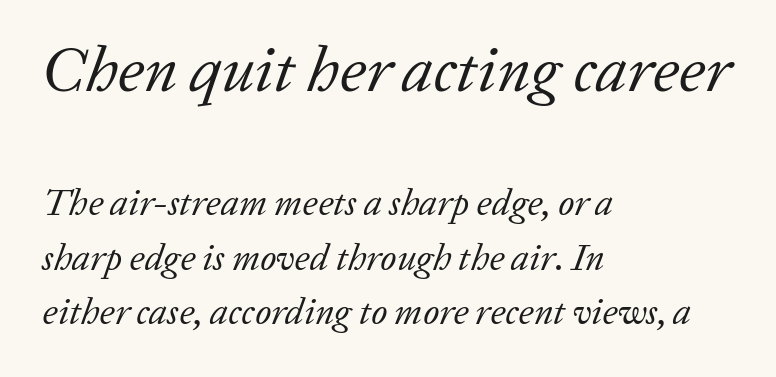
The image shows 64 px regular-weight serif type, italic (leaning right); set left-aligned, normal line spacing (1.47x), normal letter spacing, not underlined; the first (top) block is 1.73x larger; low stroke contrast and a medium x-height.
